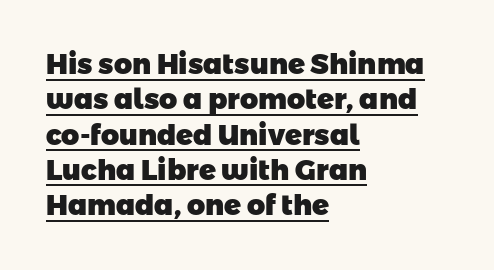
Q: Is the text bold? A: Yes.
Q: Is the typeface a serif or a sans-serif typeface? A: Sans-serif.
Q: Is the text underlined? A: Yes.
Q: How is the paragraph aligned? A: Left-aligned.
Q: Is the spacing between letters normal or unusually wide? A: Normal.
Q: Is the spacing between lines tight, normal or loose? A: Normal.
Q: Width (condensed, normal, or wide)? A: Normal.
Q: Stroke contrast? A: Low.
Q: x-height? A: Medium.
Q: Monospaced? A: No.
